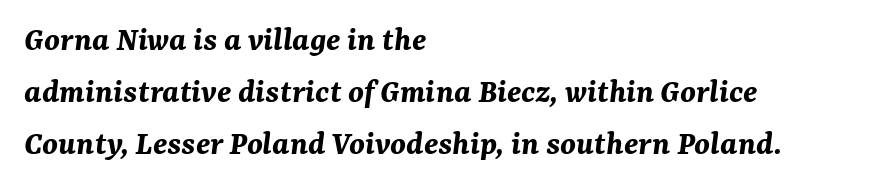
{"italic": "yes", "lean": "right", "slant_degrees": 7, "bold": "yes", "weight": "bold", "width": "normal", "stroke_contrast": "medium", "x_height": "medium", "monospaced": "no", "underline": "no", "align": "left", "line_spacing": "normal", "line_spacing_ratio": 1.49, "letter_spacing": "normal", "letter_spacing_em": 0.0, "glyph_px": 35}
